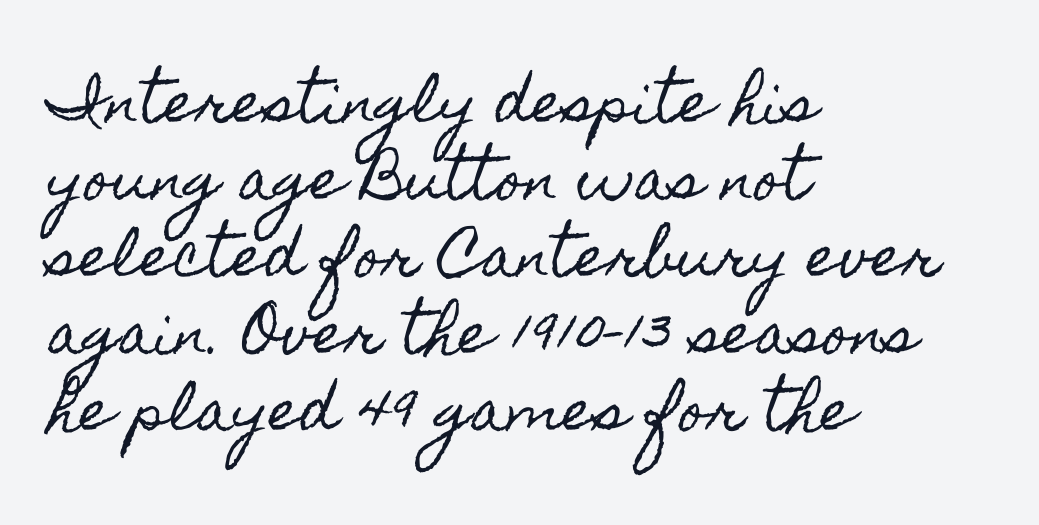
The image shows 55 px condensed type; set left-aligned, normal line spacing (1.4x), normal letter spacing, not underlined; a small x-height.
